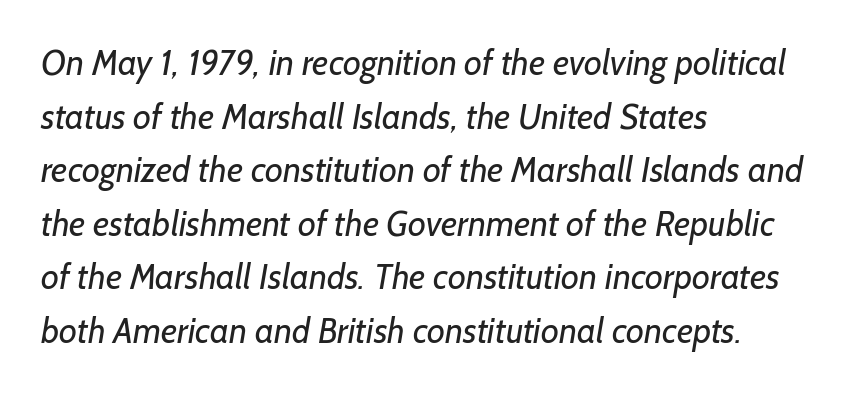
{"serif": "no", "bold": "no", "weight": "regular", "width": "normal", "stroke_contrast": "low", "x_height": "medium", "monospaced": "no", "underline": "no", "align": "left", "line_spacing": "normal", "line_spacing_ratio": 1.53, "letter_spacing": "normal", "letter_spacing_em": 0.0, "glyph_px": 35}
